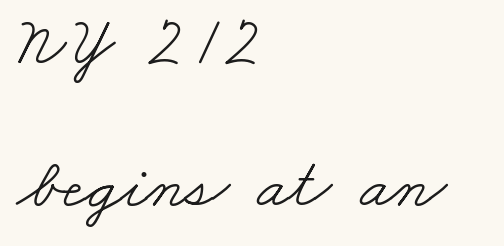
The strokes carry an ordinary text weight at most. The rendering uses a large line-height, opening up the rows. The tracking reads as untouched default to a designer's eye. Beneath every word, the page is bare.
